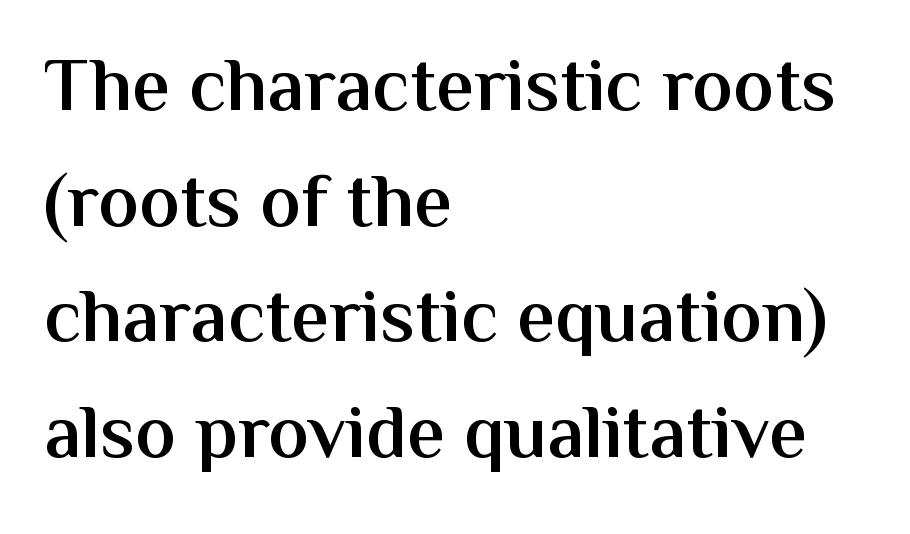
The image shows 76 px semibold sans-serif type, upright; set left-aligned, normal line spacing (1.52x), normal letter spacing, not underlined; medium stroke contrast and a medium x-height.
